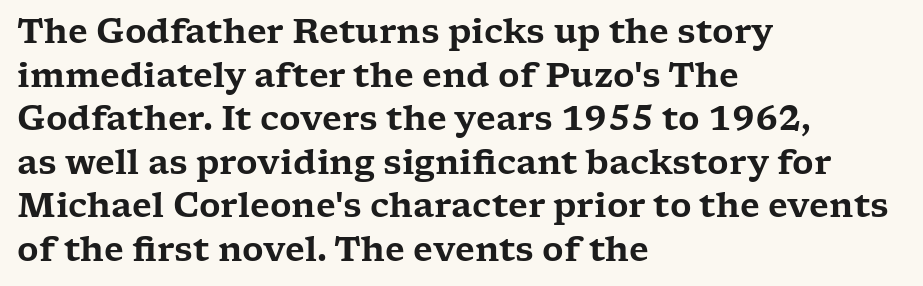
The image shows 33 px wide serif type, upright; set left-aligned, normal line spacing (1.32x), normal letter spacing, not underlined; low stroke contrast and a medium x-height.
